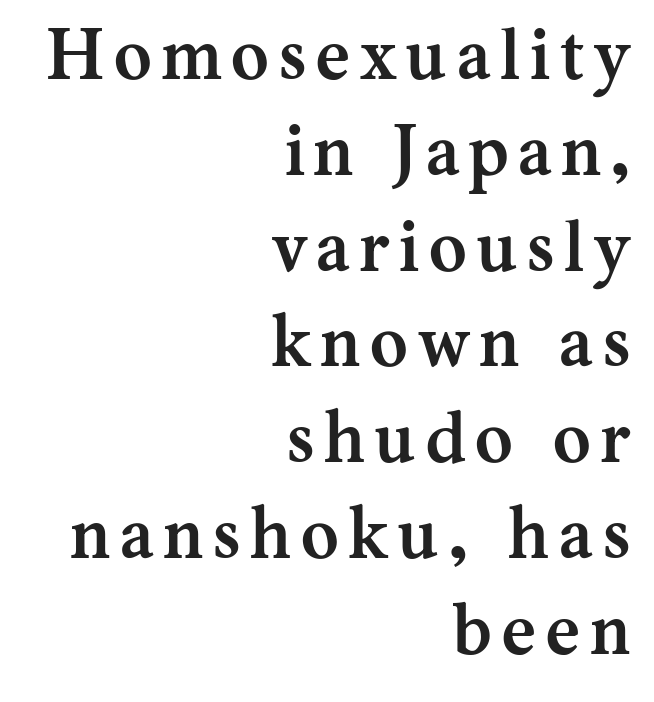
The letters stand upright; this is a roman face. Check where the strokes stop: tiny serifs finish them off. The ragged edge is on the left, which tells us the setting is flush right. Compared with typical paragraphs, the rows here are spaced about the same.
